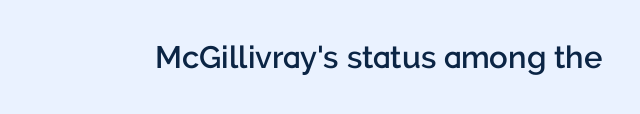
{"serif": "no", "italic": "no", "bold": "semi", "weight": "semibold", "width": "normal", "stroke_contrast": "low", "x_height": "medium", "monospaced": "no", "underline": "no", "letter_spacing": "normal", "letter_spacing_em": 0.0, "glyph_px": 31}
